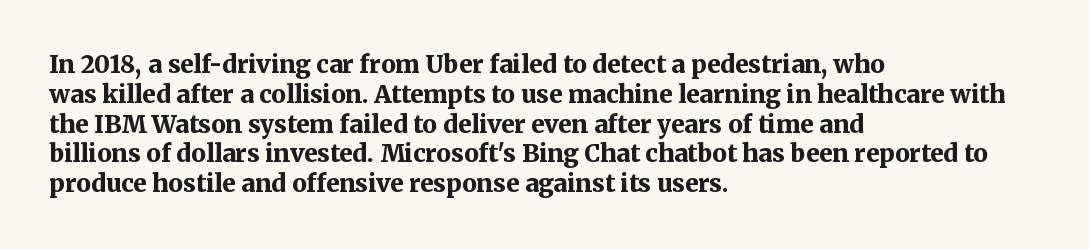
Q: Is the text bold? A: Yes.
Q: Is the text italic (slanted)? A: No, it is upright.
Q: Is the text underlined? A: No.
Q: How is the paragraph aligned? A: Left-aligned.
Q: Is the spacing between letters normal or unusually wide? A: Normal.
